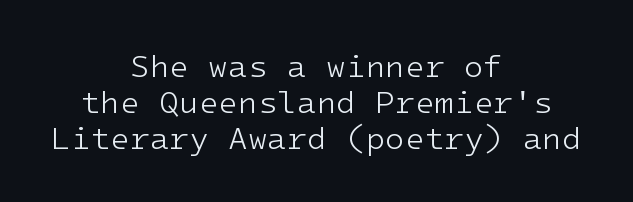
The image shows 32 px light sans-serif type, upright; set centered, tight line spacing (1.13x), normal letter spacing, not underlined; low stroke contrast and a medium x-height.
